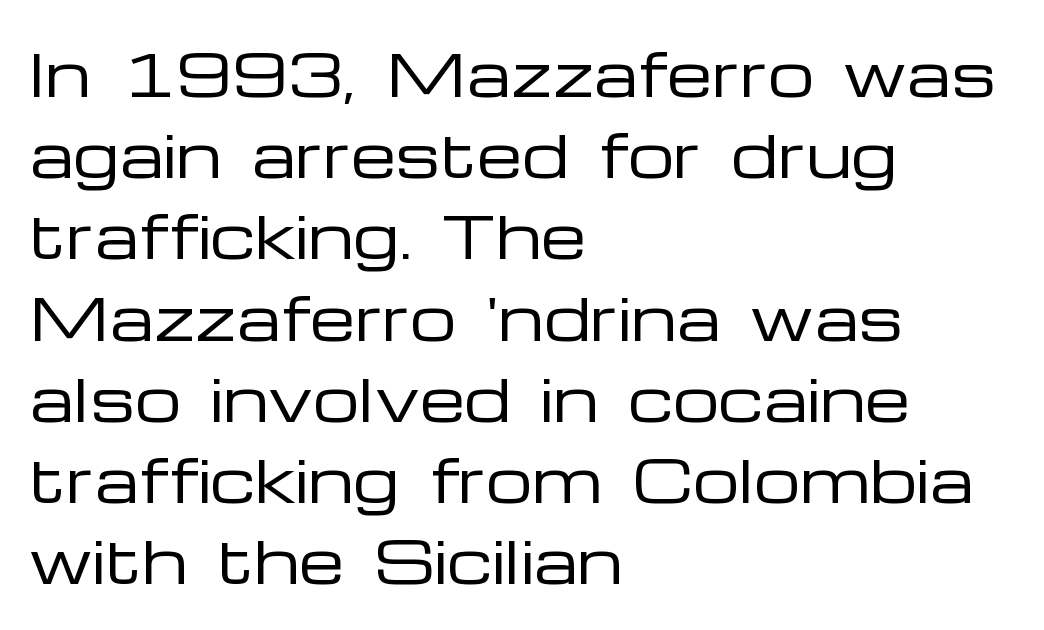
Q: Is the text bold? A: No.
Q: Is the text italic (slanted)? A: No, it is upright.
Q: Is the typeface a serif or a sans-serif typeface? A: Sans-serif.
Q: Is the text underlined? A: No.
Q: How is the paragraph aligned? A: Left-aligned.
Q: Is the spacing between letters normal or unusually wide? A: Normal.
Q: Is the spacing between lines tight, normal or loose? A: Normal.
Q: Width (condensed, normal, or wide)? A: Wide.
Q: Stroke contrast? A: Low.
Q: x-height? A: Medium.
Q: Monospaced? A: No.
